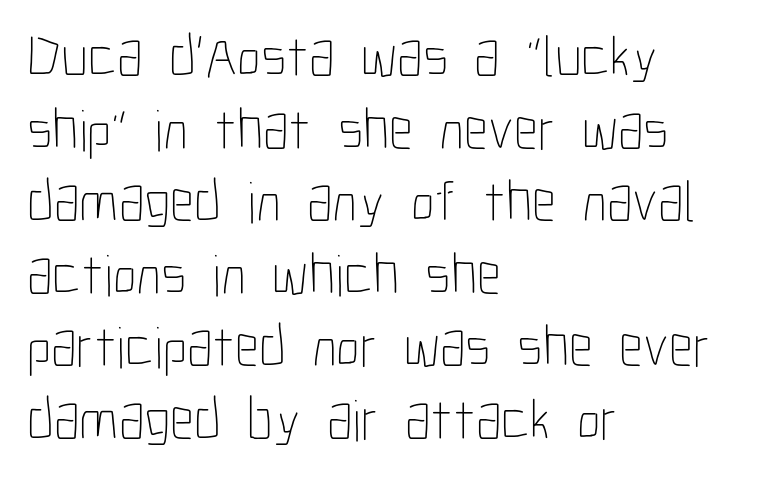
The image shows 59 px thin, condensed type, upright; set left-aligned, line spacing 1.23x, normal letter spacing, not underlined; low stroke contrast and a medium x-height.
